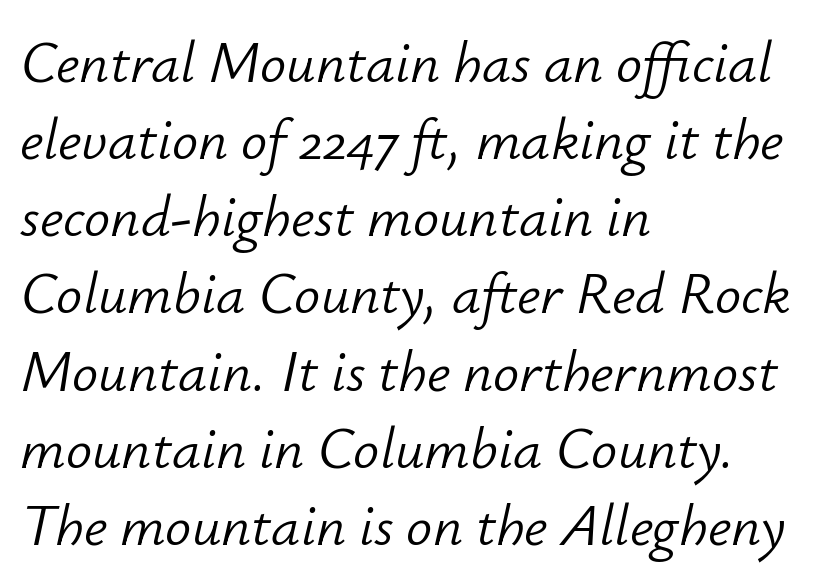
The image shows 58 px light type, italic (leaning right); set left-aligned, normal line spacing (1.33x), normal letter spacing, not underlined; low stroke contrast and a small x-height.
